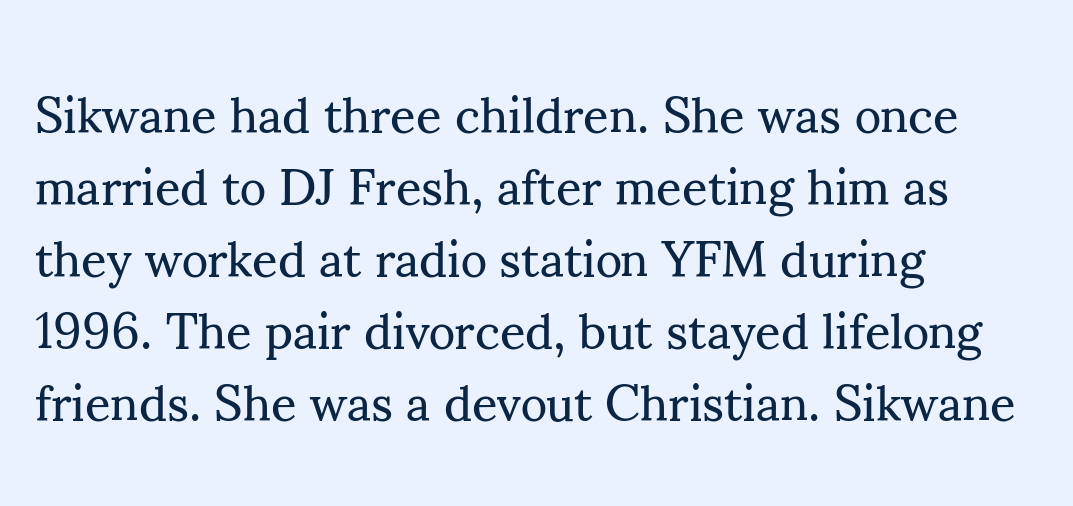
Underline: absent. Spacing verdict: proportional, widths tailored to each character. The letters stand straight up with perfectly vertical stems. Look at the tracking — it's just the regular setting, nothing added.
